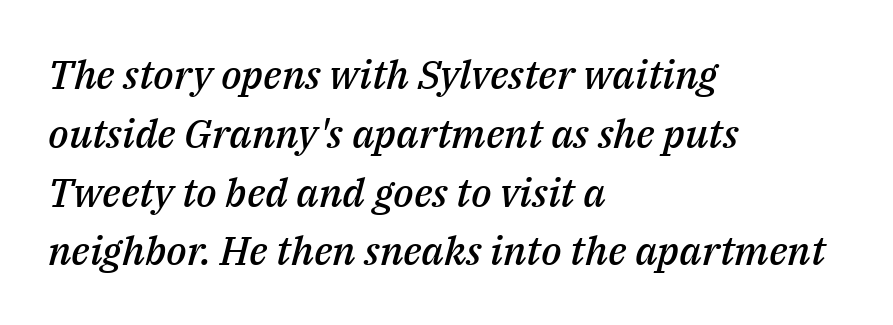
{"italic": "yes", "lean": "right", "slant_degrees": 14, "bold": "semi", "weight": "semibold", "width": "normal", "stroke_contrast": "medium", "x_height": "medium", "monospaced": "no", "underline": "no", "align": "left", "line_spacing": "normal", "line_spacing_ratio": 1.47, "letter_spacing": "normal", "letter_spacing_em": 0.0, "glyph_px": 40}
